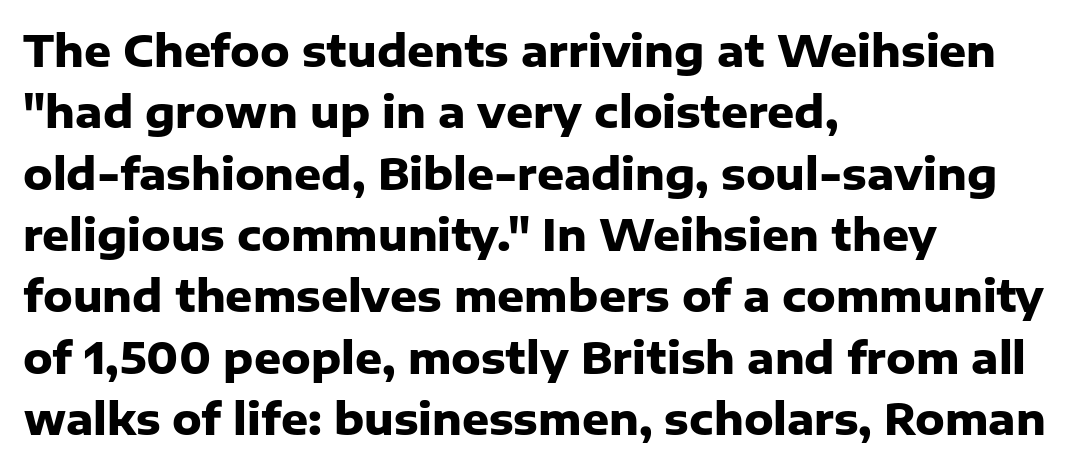
The passage shown is not underscored anywhere. The letters stand straight up with perfectly vertical stems. The block of text has a typical density, with ordinary space between rows. The face used here has the dense, thick strokes of a bold.
